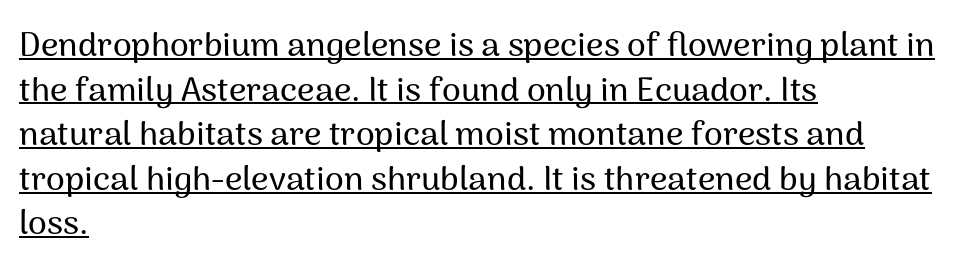
Honestly, the underline is the first thing you notice here. The text block is weighted toward the left margin, trailing off unevenly rightward. Does the type have serifs? No, each stem ends abruptly. The letters stand upright; this is a roman face.
